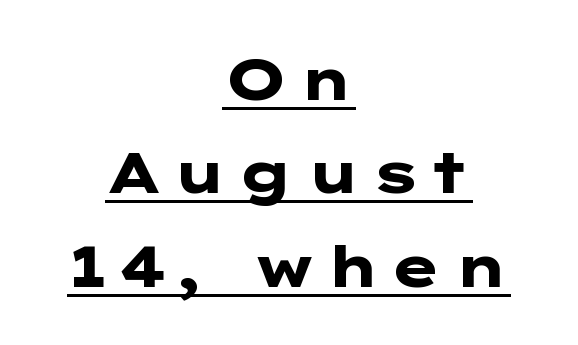
Q: Is the text bold? A: Yes.
Q: Is the text italic (slanted)? A: No, it is upright.
Q: Is the typeface a serif or a sans-serif typeface? A: Sans-serif.
Q: Is the text underlined? A: Yes.
Q: How is the paragraph aligned? A: Centered.
Q: Is the spacing between lines tight, normal or loose? A: Normal.
Q: Width (condensed, normal, or wide)? A: Wide.
Q: Stroke contrast? A: Low.
Q: x-height? A: Medium.
